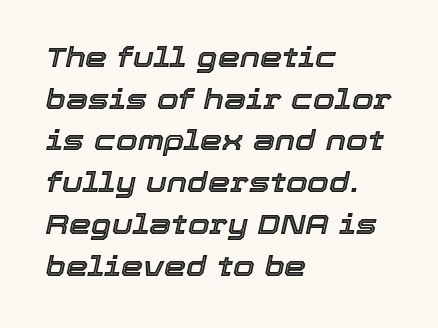
Regarding leading, the lines here are spaced in the standard way. Letter spacing: default. Descenders hang freely into open space. Horizontal alignment here is leftward, the default for most running prose. Characters are canted at an angle relative to the baseline's perpendicular.
